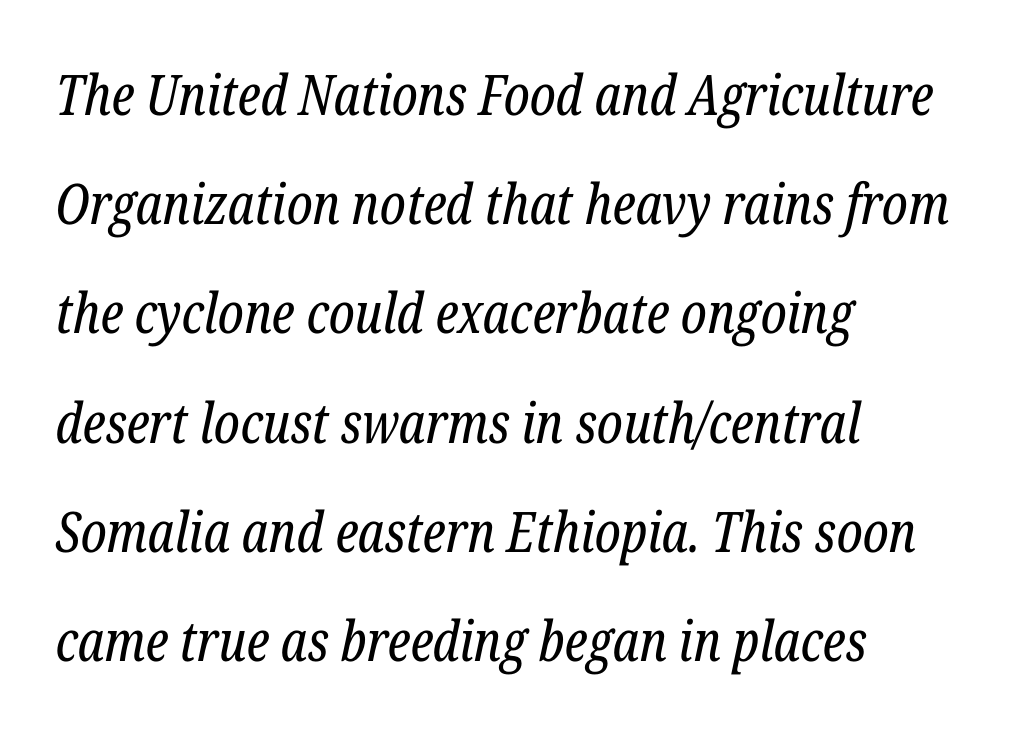
{"serif": "yes", "italic": "yes", "lean": "right", "slant_degrees": 12, "bold": "no", "weight": "regular", "width": "condensed", "stroke_contrast": "low", "x_height": "medium", "monospaced": "no", "underline": "no", "align": "left", "line_spacing": "loose", "line_spacing_ratio": 1.95, "letter_spacing": "normal", "letter_spacing_em": 0.0, "glyph_px": 56}
